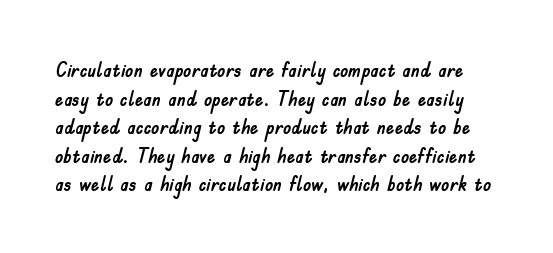
The image shows 21 px text type; set normal line spacing (1.36x), normal letter spacing, not underlined.
